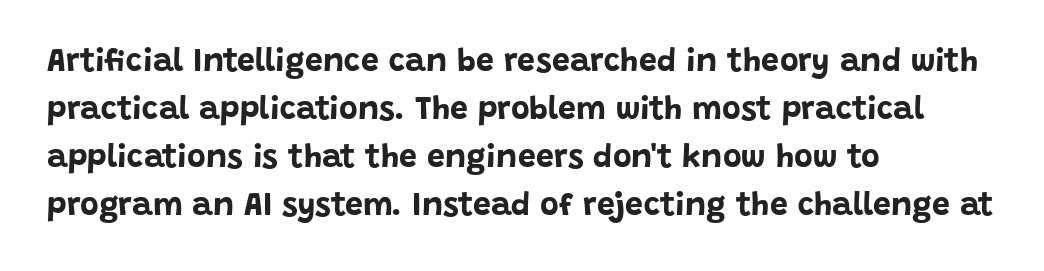
Q: Is the text bold? A: Yes.
Q: Is the text italic (slanted)? A: No, it is upright.
Q: Is the typeface a serif or a sans-serif typeface? A: Sans-serif.
Q: Is the text underlined? A: No.
Q: How is the paragraph aligned? A: Left-aligned.
Q: Is the spacing between letters normal or unusually wide? A: Normal.
Q: Is the spacing between lines tight, normal or loose? A: Normal.
Q: Width (condensed, normal, or wide)? A: Normal.
Q: Stroke contrast? A: Low.
Q: x-height? A: Large.
Q: Monospaced? A: No.
